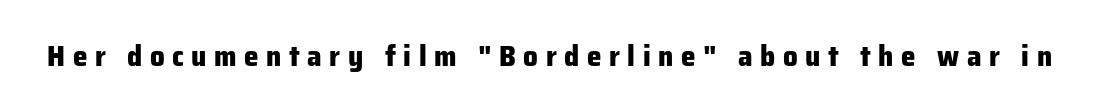
Q: Is the text bold? A: Yes.
Q: Is the text italic (slanted)? A: No, it is upright.
Q: Is the typeface a serif or a sans-serif typeface? A: Sans-serif.
Q: Is the text underlined? A: No.
Q: Is the spacing between letters normal or unusually wide? A: Unusually wide.
Q: Width (condensed, normal, or wide)? A: Normal.
Q: Stroke contrast? A: Low.
Q: x-height? A: Medium.
Q: Monospaced? A: No.
